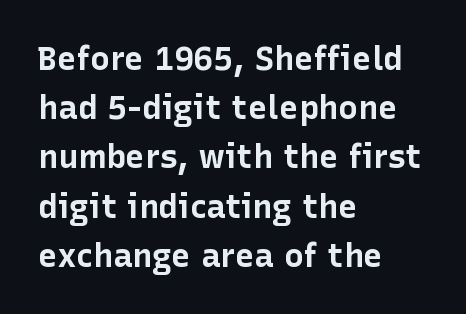
The image shows 33 px bold sans-serif type, upright; set left-aligned, normal line spacing (1.49x), normal letter spacing, not underlined; low stroke contrast and a medium x-height.
